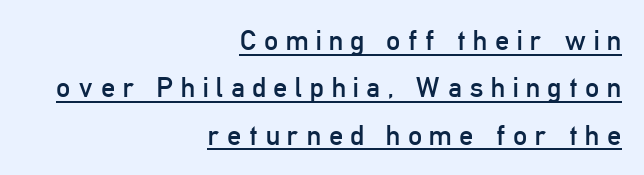
The image shows 28 px regular-weight, condensed sans-serif type, upright; set right-aligned, normal line spacing (1.69x), unusually wide letter spacing (+0.27 em), underlined; low stroke contrast and a medium x-height.
